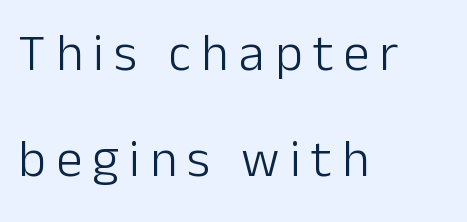
Is the letter spacing exaggerated? Yes — the characters are pushed far apart. Observe the absence of serifs on each vertical stroke in this sample. No chunkiness to these letters — they're not bold. The string is rendered with underlining switched off.
